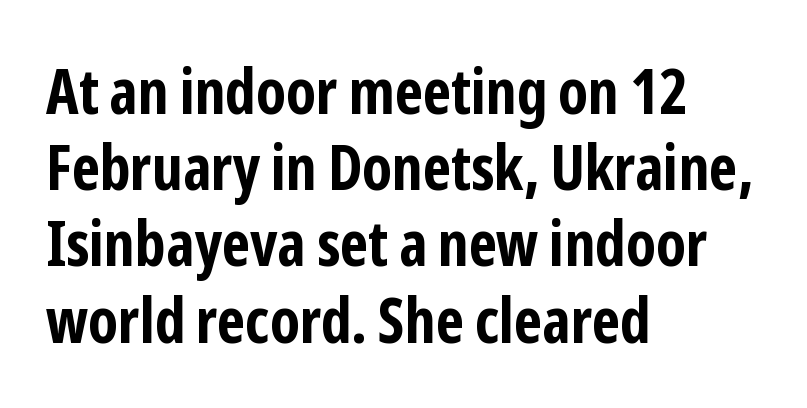
You could call the tracking neutral — neither tight nor loose. A typesetter would mark this as roman, not italic. The designer went with a sans here, leaving each stem footless. The words here are not underlined.
